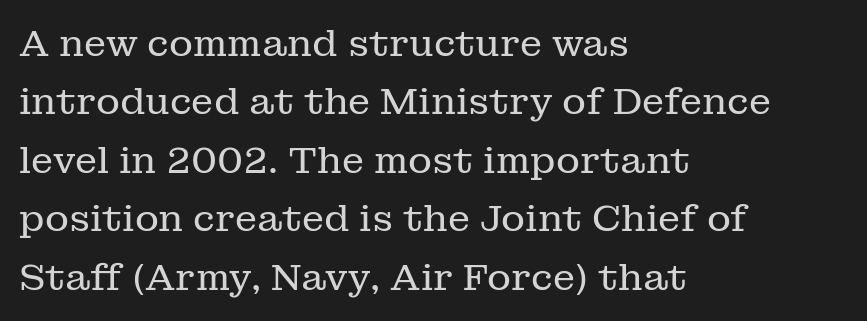
The image shows 37 px regular-weight serif type, upright; set left-aligned, normal line spacing (1.58x), normal letter spacing, not underlined; low stroke contrast and a medium x-height.
